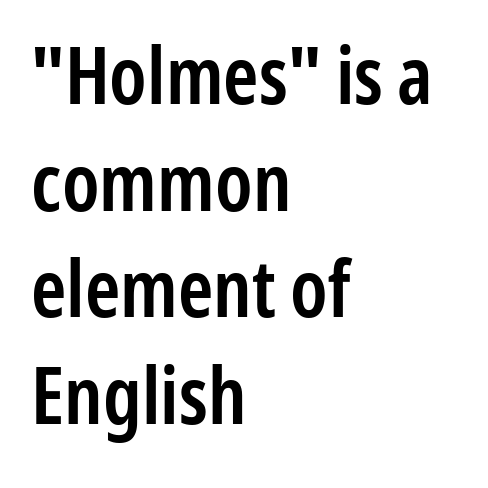
Q: Is the text bold? A: Semi-bold.
Q: Is the text italic (slanted)? A: No, it is upright.
Q: Is the typeface a serif or a sans-serif typeface? A: Sans-serif.
Q: Is the text underlined? A: No.
Q: How is the paragraph aligned? A: Left-aligned.
Q: Is the spacing between letters normal or unusually wide? A: Normal.
Q: Is the spacing between lines tight, normal or loose? A: Normal.
Q: Width (condensed, normal, or wide)? A: Condensed.
Q: Stroke contrast? A: Low.
Q: x-height? A: Medium.
Q: Monospaced? A: No.
